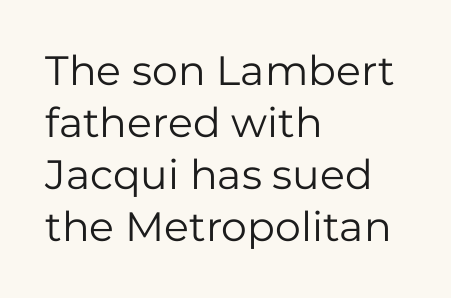
Q: Is the text bold? A: No.
Q: Is the text italic (slanted)? A: No, it is upright.
Q: Is the typeface a serif or a sans-serif typeface? A: Sans-serif.
Q: Is the text underlined? A: No.
Q: How is the paragraph aligned? A: Left-aligned.
Q: Is the spacing between letters normal or unusually wide? A: Normal.
Q: Is the spacing between lines tight, normal or loose? A: Normal.
Q: Width (condensed, normal, or wide)? A: Normal.
Q: Stroke contrast? A: Low.
Q: x-height? A: Medium.
Q: Monospaced? A: No.
